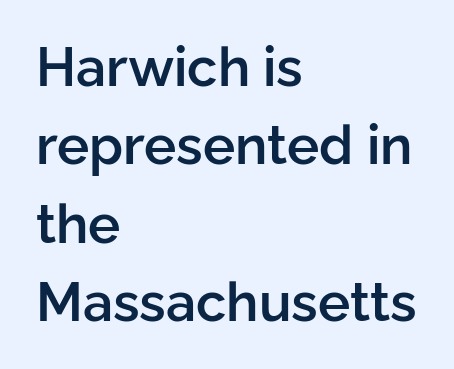
Q: Is the text bold? A: Semi-bold.
Q: Is the text italic (slanted)? A: No, it is upright.
Q: Is the typeface a serif or a sans-serif typeface? A: Sans-serif.
Q: Is the text underlined? A: No.
Q: How is the paragraph aligned? A: Left-aligned.
Q: Is the spacing between letters normal or unusually wide? A: Normal.
Q: Is the spacing between lines tight, normal or loose? A: Normal.
Q: Width (condensed, normal, or wide)? A: Normal.
Q: Stroke contrast? A: Low.
Q: x-height? A: Medium.
Q: Monospaced? A: No.
